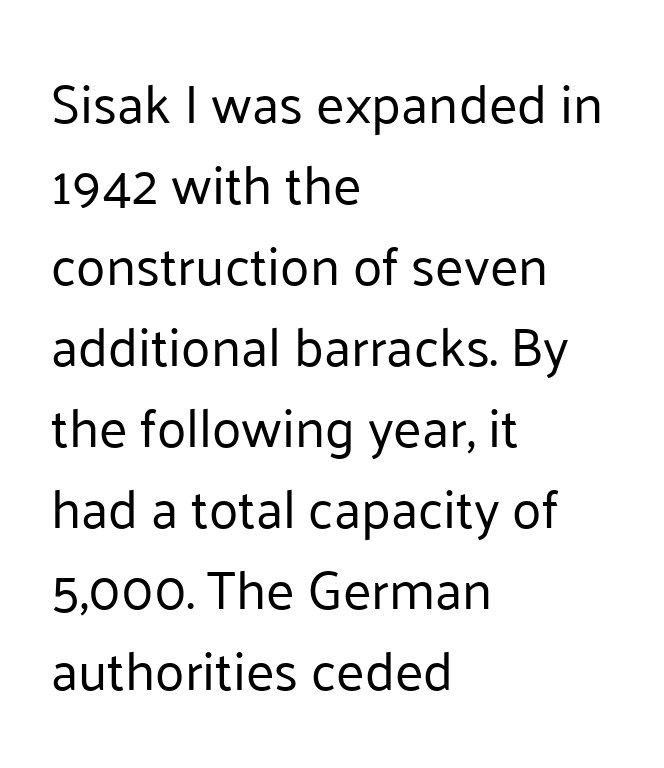
Q: Is the text bold? A: No.
Q: Is the text italic (slanted)? A: No, it is upright.
Q: Is the typeface a serif or a sans-serif typeface? A: Sans-serif.
Q: Is the text underlined? A: No.
Q: How is the paragraph aligned? A: Left-aligned.
Q: Is the spacing between letters normal or unusually wide? A: Normal.
Q: Is the spacing between lines tight, normal or loose? A: Normal.
Q: Width (condensed, normal, or wide)? A: Normal.
Q: Stroke contrast? A: Low.
Q: x-height? A: Medium.
Q: Monospaced? A: No.
